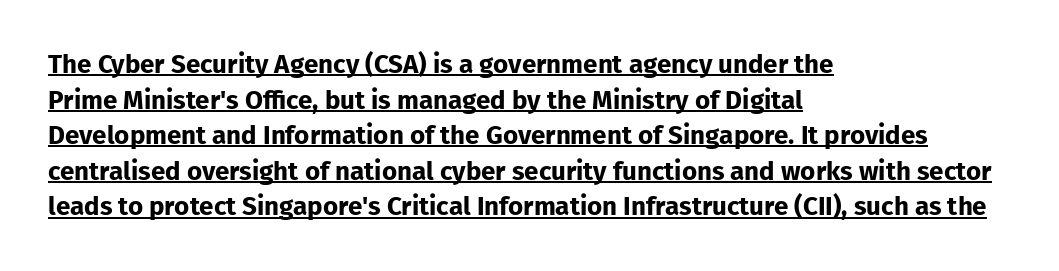
Q: Is the text bold? A: Yes.
Q: Is the text italic (slanted)? A: No, it is upright.
Q: Is the text underlined? A: Yes.
Q: How is the paragraph aligned? A: Left-aligned.
Q: Is the spacing between letters normal or unusually wide? A: Normal.
Q: Is the spacing between lines tight, normal or loose? A: Normal.
